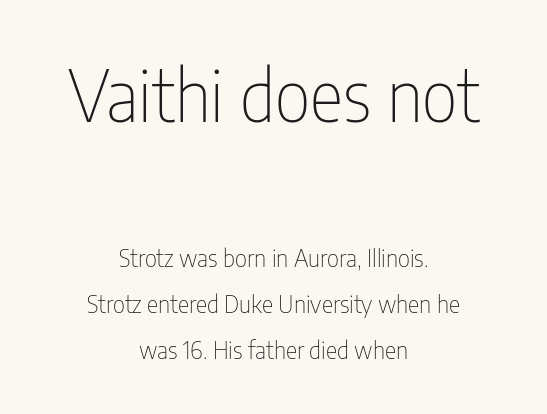
Q: Is the text bold? A: No.
Q: Is the text italic (slanted)? A: No, it is upright.
Q: Is the typeface a serif or a sans-serif typeface? A: Sans-serif.
Q: Is the text underlined? A: No.
Q: How is the paragraph aligned? A: Centered.
Q: Is the spacing between letters normal or unusually wide? A: Normal.
Q: Is the spacing between lines tight, normal or loose? A: Loose.
Q: Which block of text is set in a larger size, the first (top) or the second (bottom)? A: The first (top) one.
Q: Width (condensed, normal, or wide)? A: Condensed.
Q: Stroke contrast? A: Low.
Q: x-height? A: Medium.
Q: Monospaced? A: No.
